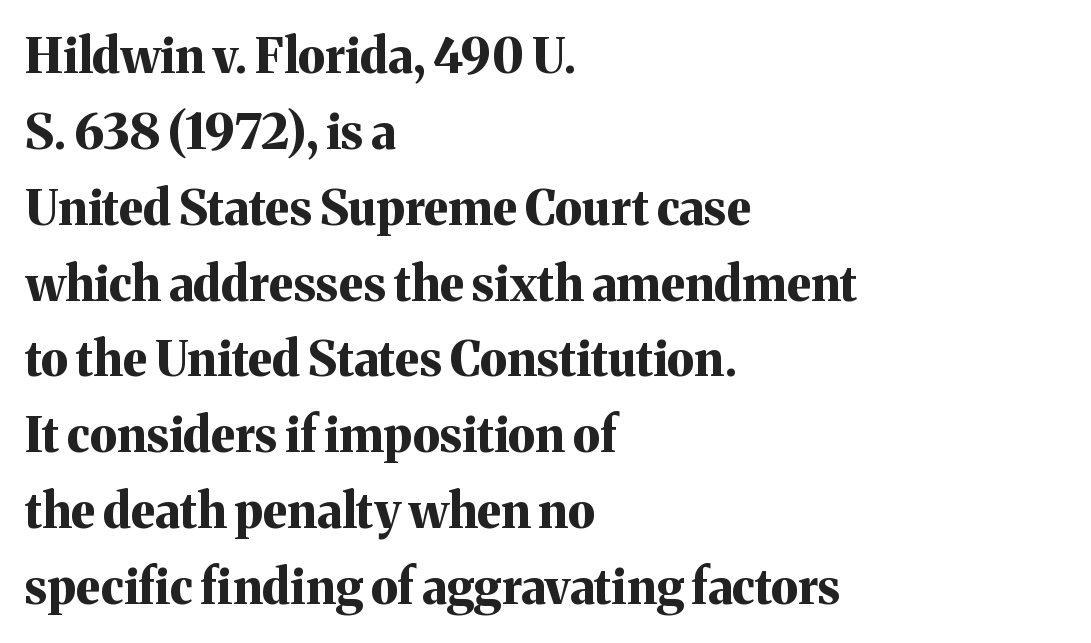
Words float on clear page, feet unadorned. Examine the stroke ends and you'll spot serifs. The leading is moderate, giving the passage an even texture. A typesetter would call this proportional, since set widths differ per character.
